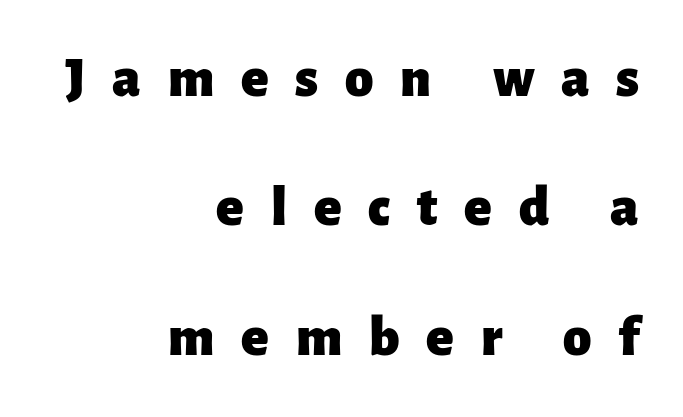
The image shows 57 px heavy sans-serif type, upright; set right-aligned, loose line spacing (2.27x), unusually wide letter spacing (+0.47 em), not underlined; low stroke contrast and a medium x-height.
